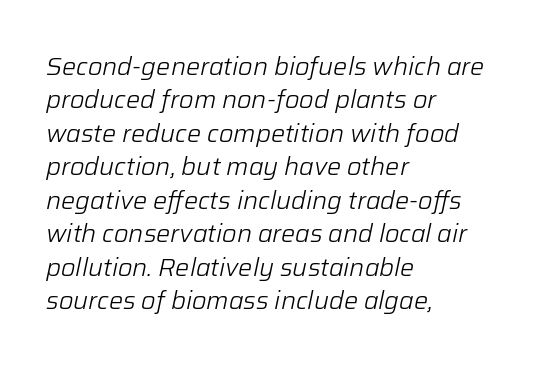
{"italic": "yes", "lean": "right", "slant_degrees": 12, "bold": "no", "underline": "no", "align": "left", "line_spacing": "normal", "line_spacing_ratio": 1.34, "letter_spacing": "normal", "letter_spacing_em": 0.0, "glyph_px": 25}
